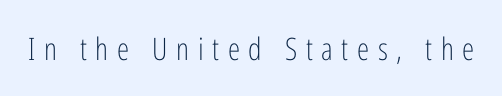
{"serif": "no", "italic": "no", "bold": "no", "weight": "light", "width": "condensed", "stroke_contrast": "low", "x_height": "medium", "monospaced": "no", "underline": "no", "letter_spacing": "wide", "letter_spacing_em": 0.28, "glyph_px": 31}
